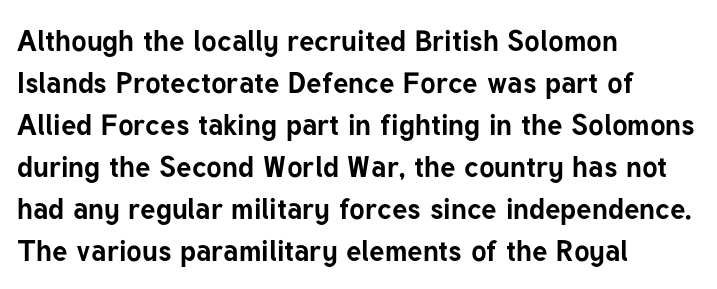
Q: Is the text bold? A: Yes.
Q: Is the text italic (slanted)? A: No, it is upright.
Q: Is the typeface a serif or a sans-serif typeface? A: Sans-serif.
Q: Is the text underlined? A: No.
Q: How is the paragraph aligned? A: Left-aligned.
Q: Is the spacing between letters normal or unusually wide? A: Normal.
Q: Is the spacing between lines tight, normal or loose? A: Normal.
Q: Width (condensed, normal, or wide)? A: Normal.
Q: Stroke contrast? A: Low.
Q: x-height? A: Medium.
Q: Monospaced? A: No.
